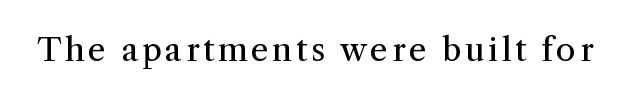
Q: Is the text bold? A: No.
Q: Is the text italic (slanted)? A: No, it is upright.
Q: Is the typeface a serif or a sans-serif typeface? A: Serif.
Q: Is the text underlined? A: No.
Q: Width (condensed, normal, or wide)? A: Normal.
Q: Stroke contrast? A: Medium.
Q: x-height? A: Medium.
Q: Monospaced? A: No.
